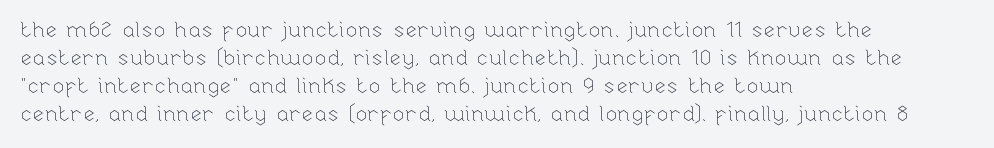
Q: Is the text bold? A: No.
Q: Is the text italic (slanted)? A: No, it is upright.
Q: Is the text underlined? A: No.
Q: How is the paragraph aligned? A: Left-aligned.
Q: Is the spacing between letters normal or unusually wide? A: Normal.
Q: Is the spacing between lines tight, normal or loose? A: Normal.
